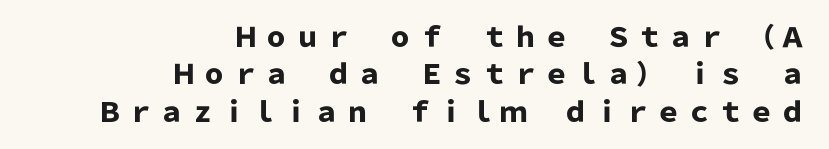
{"italic": "no", "bold": "yes", "underline": "no", "align": "right", "line_spacing": "normal", "line_spacing_ratio": 1.38, "glyph_px": 27}
